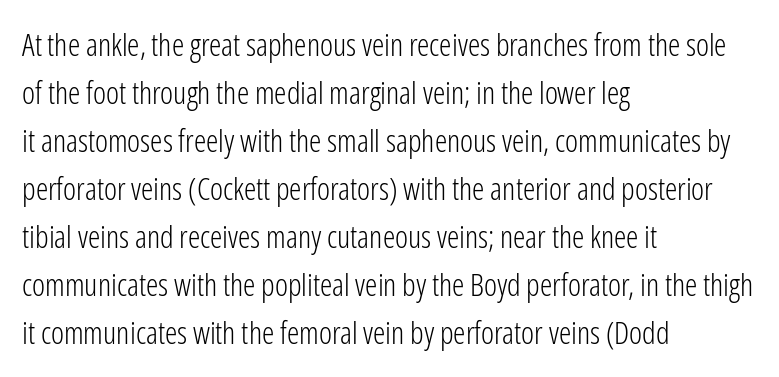
{"serif": "no", "italic": "no", "bold": "no", "weight": "light", "width": "condensed", "stroke_contrast": "low", "x_height": "medium", "monospaced": "no", "underline": "no", "align": "left", "line_spacing": "normal", "line_spacing_ratio": 1.55, "letter_spacing": "normal", "letter_spacing_em": 0.0, "glyph_px": 31}
